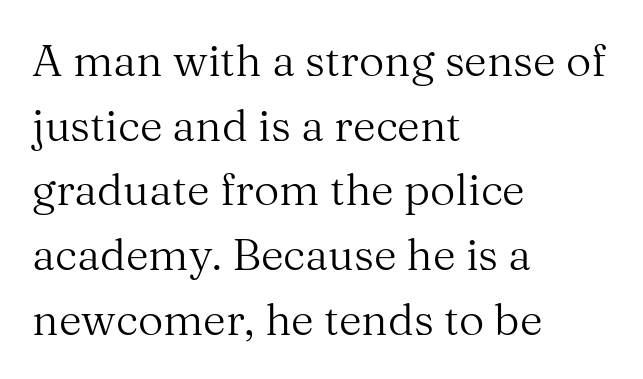
{"serif": "yes", "italic": "no", "bold": "no", "weight": "regular", "width": "normal", "stroke_contrast": "medium", "x_height": "medium", "monospaced": "no", "underline": "no", "align": "left", "line_spacing": "normal", "line_spacing_ratio": 1.47, "letter_spacing": "normal", "letter_spacing_em": 0.0, "glyph_px": 44}
